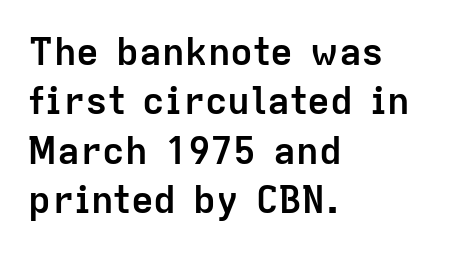
Q: Is the text bold? A: Yes.
Q: Is the text italic (slanted)? A: No, it is upright.
Q: Is the typeface a serif or a sans-serif typeface? A: Sans-serif.
Q: Is the text underlined? A: No.
Q: How is the paragraph aligned? A: Left-aligned.
Q: Is the spacing between letters normal or unusually wide? A: Normal.
Q: Is the spacing between lines tight, normal or loose? A: Normal.
Q: Width (condensed, normal, or wide)? A: Normal.
Q: Stroke contrast? A: Low.
Q: x-height? A: Medium.
Q: Monospaced? A: No.
